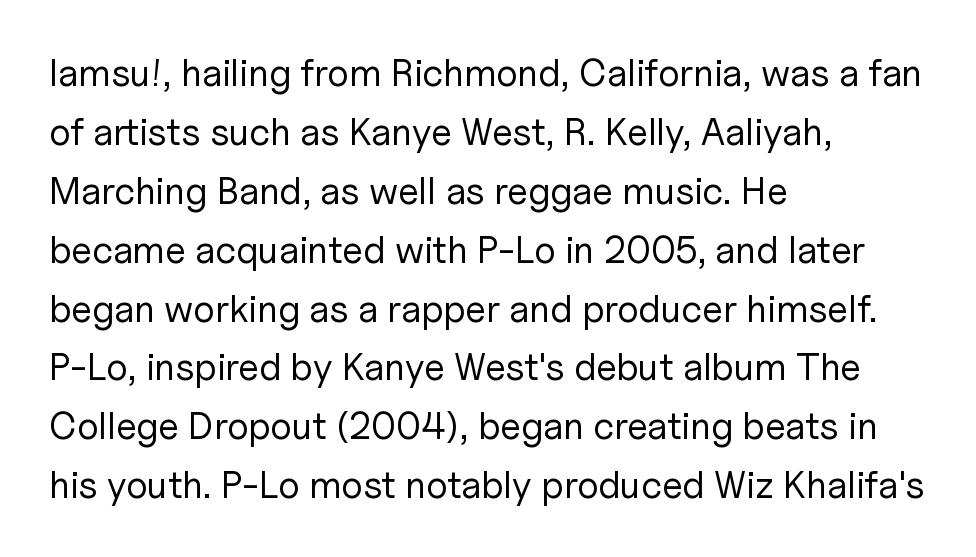
Q: Is the text bold? A: No.
Q: Is the text italic (slanted)? A: No, it is upright.
Q: Is the typeface a serif or a sans-serif typeface? A: Sans-serif.
Q: Is the text underlined? A: No.
Q: How is the paragraph aligned? A: Left-aligned.
Q: Is the spacing between letters normal or unusually wide? A: Normal.
Q: Is the spacing between lines tight, normal or loose? A: Normal.
Q: Width (condensed, normal, or wide)? A: Normal.
Q: Stroke contrast? A: Low.
Q: x-height? A: Medium.
Q: Monospaced? A: No.
